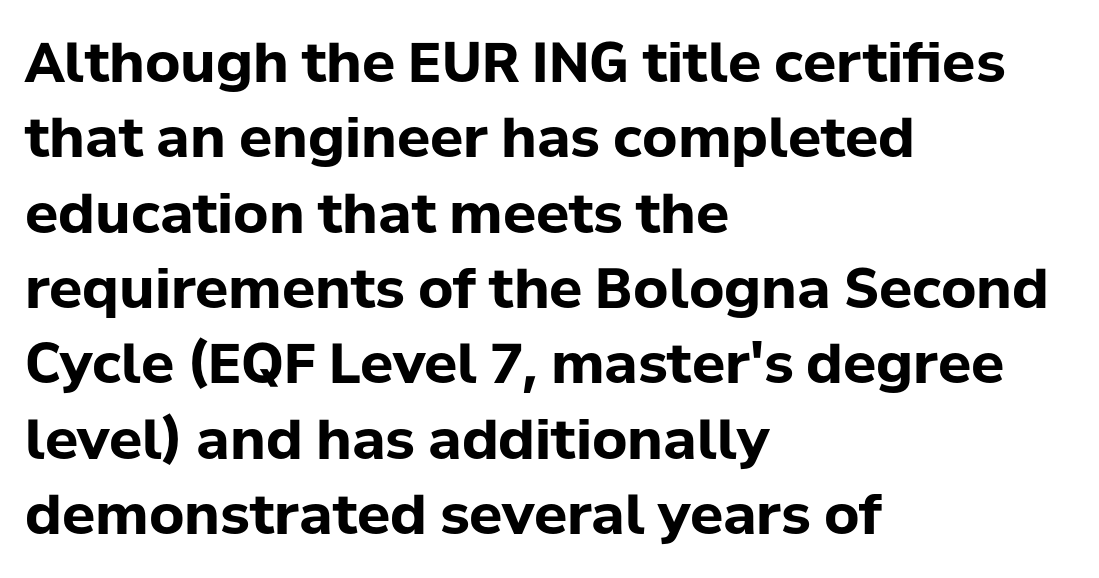
Line spacing here is normal. Rule under the text: the space is simply empty. Italic? Not at all — the glyphs are vertical. Is the letter spacing exaggerated? No — it looks like the ordinary default. The typesetter chose a ragged-right arrangement here.
